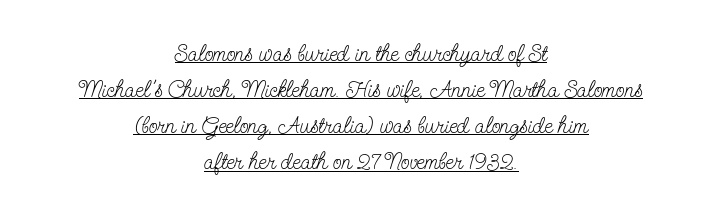
Q: Is the text bold? A: No.
Q: Is the text italic (slanted)? A: Yes.
Q: Is the text underlined? A: Yes.
Q: How is the paragraph aligned? A: Centered.
Q: Is the spacing between letters normal or unusually wide? A: Normal.
Q: Is the spacing between lines tight, normal or loose? A: Normal.
